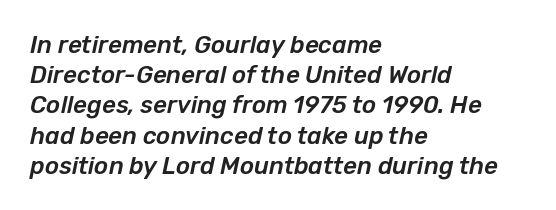
Q: Is the text italic (slanted)? A: Yes, it leans right by about 12 degrees.
Q: Is the text underlined? A: No.
Q: How is the paragraph aligned? A: Left-aligned.
Q: Is the spacing between letters normal or unusually wide? A: Normal.
Q: Is the spacing between lines tight, normal or loose? A: Normal.
